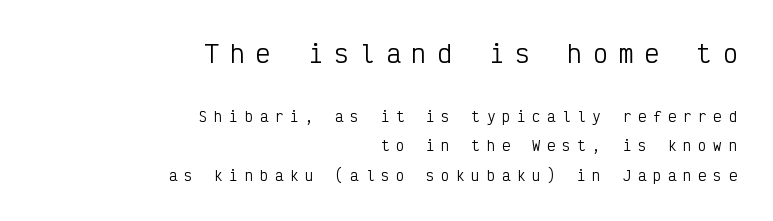
{"italic": "no", "bold": "no", "underline": "no", "align": "right", "line_spacing": "loose", "line_spacing_ratio": 2.11, "letter_spacing": "wide", "letter_spacing_em": 0.48, "larger_block": "first", "size_ratio": 1.71, "glyph_px": 24}
